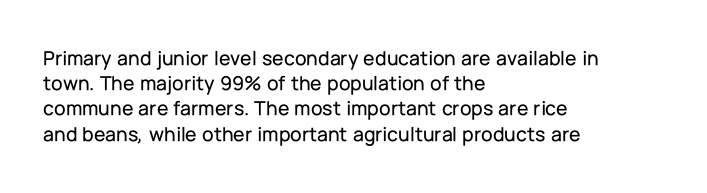
Posture: straight, roman, zero tilt. A clean baseline with only descenders dipping below it. Does the copy run flush right? No — it runs flush left. Tracking value appears to be zero — textbook default spacing.
